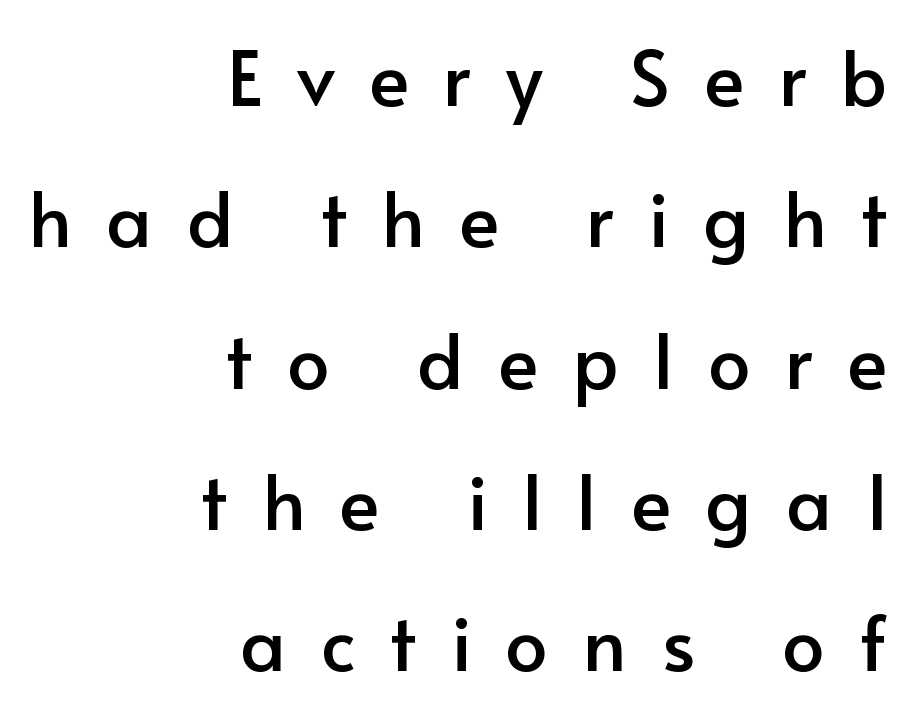
The image shows 76 px sans-serif type, upright; set right-aligned, line spacing 1.86x, unusually wide letter spacing (+0.45 em), not underlined; low stroke contrast and a small x-height.
